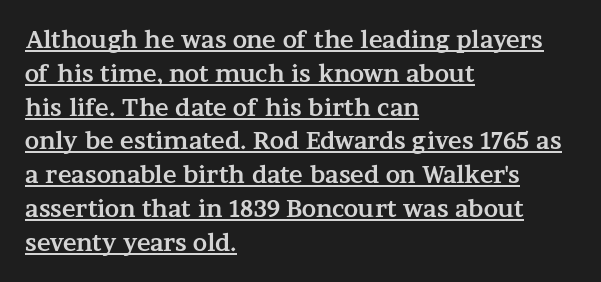
{"italic": "no", "bold": "yes", "underline": "yes", "align": "left", "line_spacing": "normal", "line_spacing_ratio": 1.47, "letter_spacing": "normal", "letter_spacing_em": 0.0, "glyph_px": 23}
